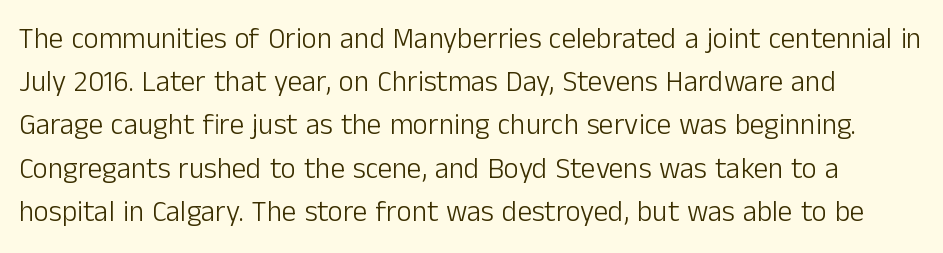
The image shows 29 px light sans-serif type, upright; set normal line spacing (1.49x), normal letter spacing, not underlined; low stroke contrast and a medium x-height.
